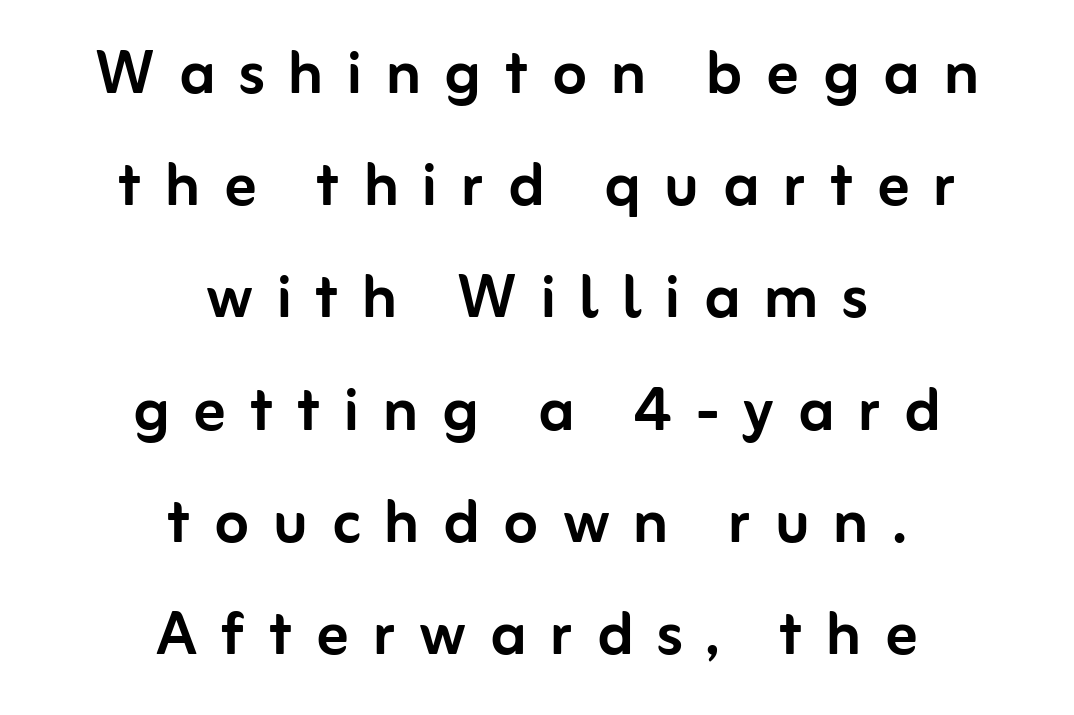
Q: Is the text italic (slanted)? A: No, it is upright.
Q: Is the typeface a serif or a sans-serif typeface? A: Sans-serif.
Q: Is the text underlined? A: No.
Q: How is the paragraph aligned? A: Centered.
Q: Is the spacing between letters normal or unusually wide? A: Unusually wide.
Q: Is the spacing between lines tight, normal or loose? A: Normal.
Q: Width (condensed, normal, or wide)? A: Normal.
Q: Stroke contrast? A: Low.
Q: x-height? A: Medium.
Q: Monospaced? A: No.
